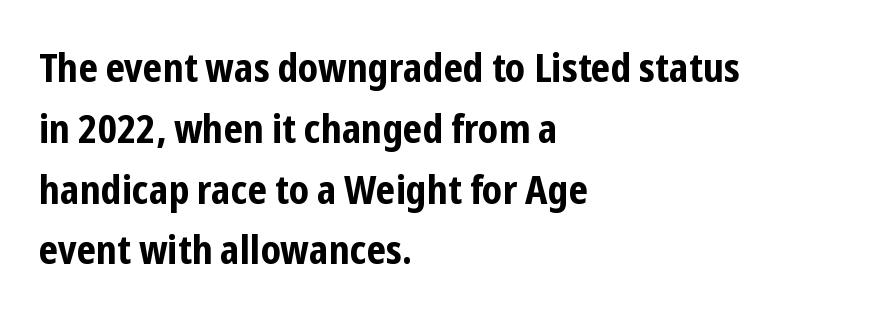
The image shows 40 px bold, condensed sans-serif type, upright; set left-aligned, normal line spacing (1.52x), normal letter spacing, not underlined; low stroke contrast and a medium x-height.
